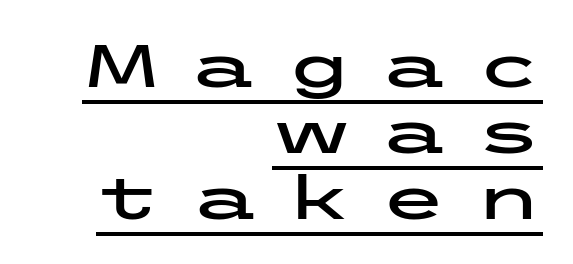
The designer dialed line spacing down below the default. The letterforms stand isolated, each surrounded by extra space. Each line of the rendering has a horizontal stroke beneath the glyphs. The rag falls on the left side of this text block. Unlike a traditional serif, this face leaves its strokes unadorned. Do the letters lean? They stand straight.
